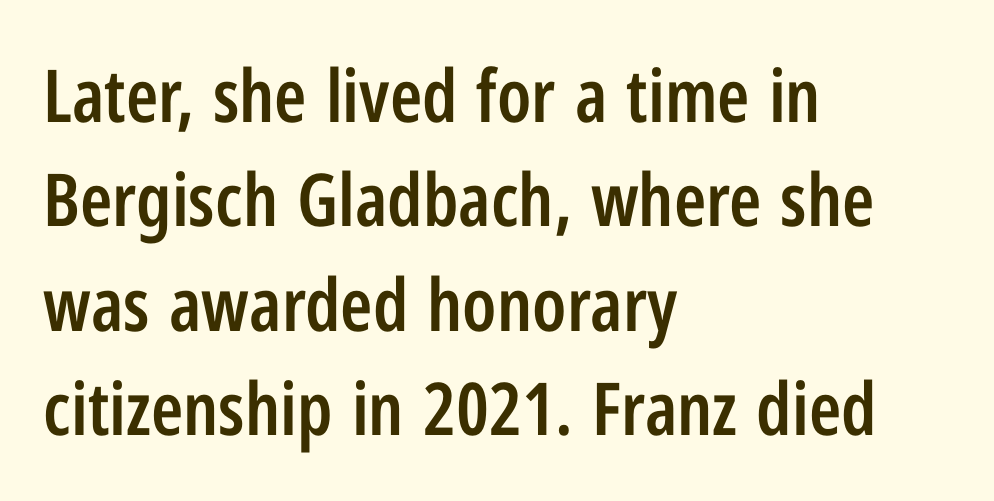
Every letter is mildly thick-stroked: semibold rather than bold. Type without underlining. The leading is moderate, giving the passage an even texture. Examine the stroke ends and you'll find no serifs.
